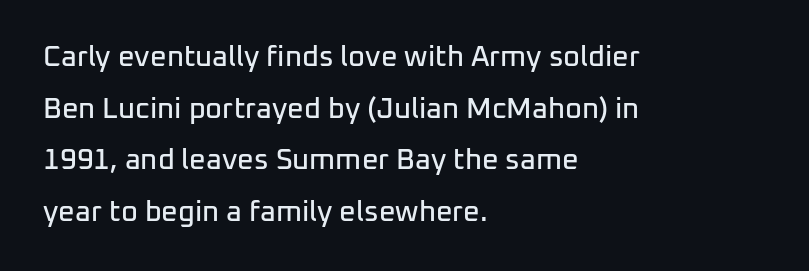
{"serif": "no", "italic": "no", "width": "normal", "stroke_contrast": "low", "x_height": "medium", "monospaced": "no", "underline": "no", "align": "left", "line_spacing_ratio": 1.78, "letter_spacing": "normal", "letter_spacing_em": 0.0, "glyph_px": 29}
